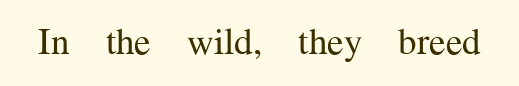
Q: Is the text bold? A: No.
Q: Is the text italic (slanted)? A: No, it is upright.
Q: Is the typeface a serif or a sans-serif typeface? A: Serif.
Q: Is the text underlined? A: No.
Q: Is the spacing between letters normal or unusually wide? A: Normal.
Q: Width (condensed, normal, or wide)? A: Normal.
Q: Stroke contrast? A: Medium.
Q: x-height? A: Medium.
Q: Monospaced? A: No.
